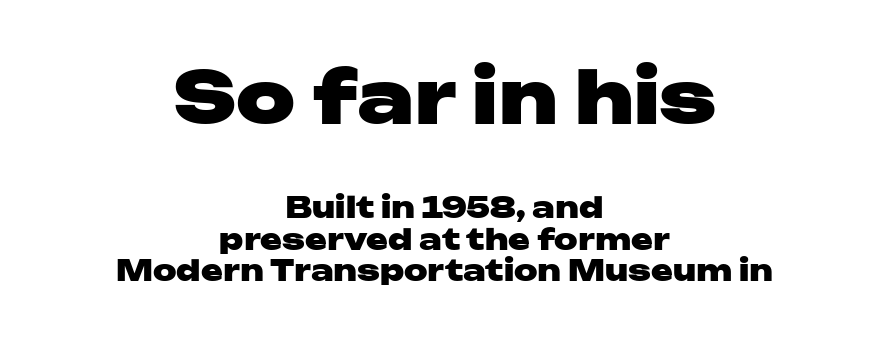
You could not count columns in this text — the font is proportionally spaced. In this sample the first text group is rendered at the bigger scale. The paragraph shown floats in the horizontal middle. The font's upright variant was chosen for this text.
